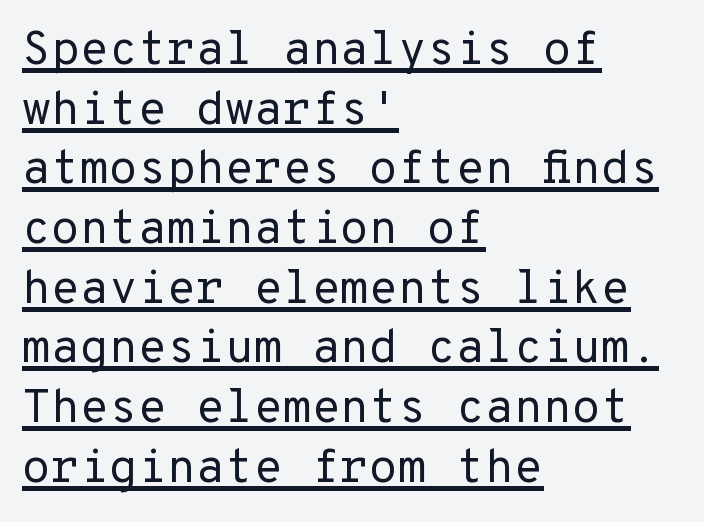
{"serif": "no", "italic": "no", "bold": "no", "weight": "regular", "width": "normal", "stroke_contrast": "low", "x_height": "medium", "underline": "yes", "align": "left", "line_spacing": "normal", "line_spacing_ratio": 1.27, "letter_spacing": "normal", "letter_spacing_em": 0.0, "glyph_px": 47}
